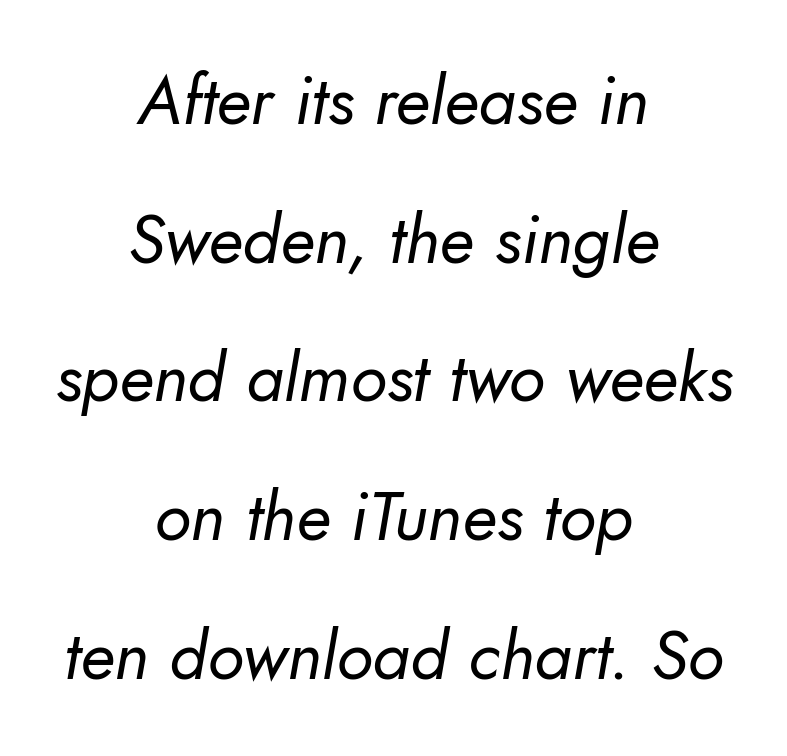
The image shows 68 px regular-weight sans-serif type; set centered, loose line spacing (2.04x), normal letter spacing, not underlined; low stroke contrast and a small x-height.
